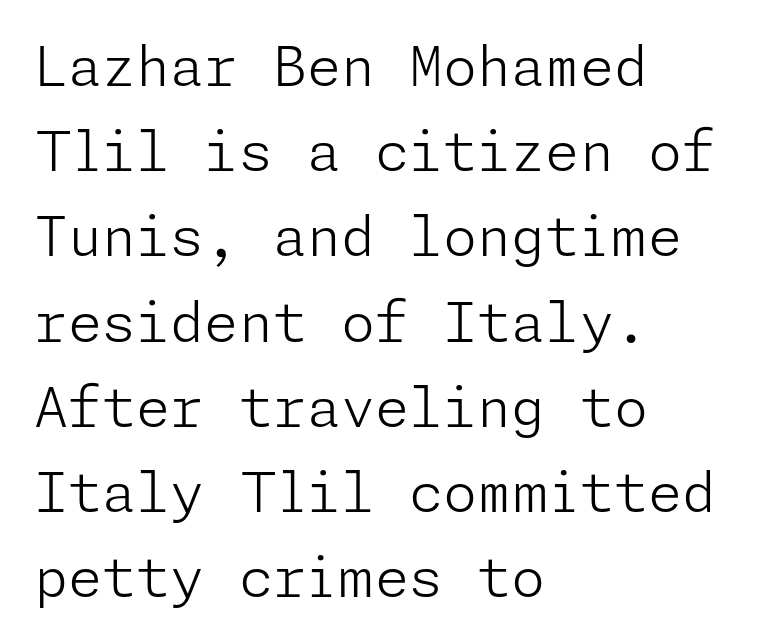
The image shows 55 px light sans-serif type, upright; set left-aligned, normal line spacing (1.55x), normal letter spacing, not underlined; low stroke contrast and a medium x-height.
